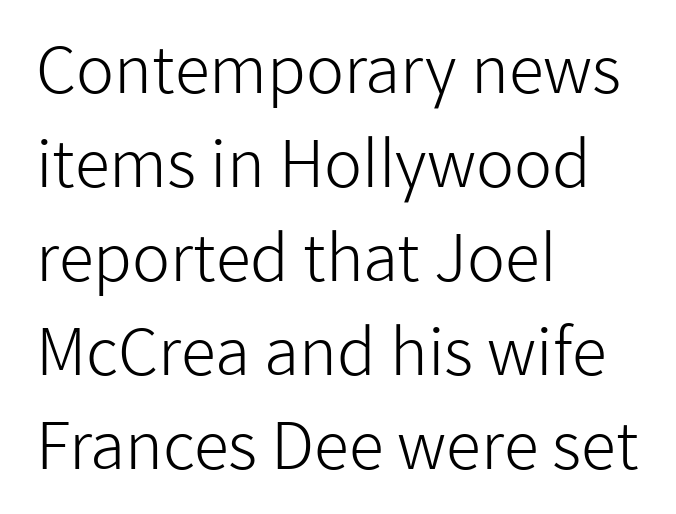
The image shows 64 px light sans-serif type, upright; set left-aligned, normal line spacing (1.47x), normal letter spacing, not underlined; low stroke contrast and a medium x-height.
